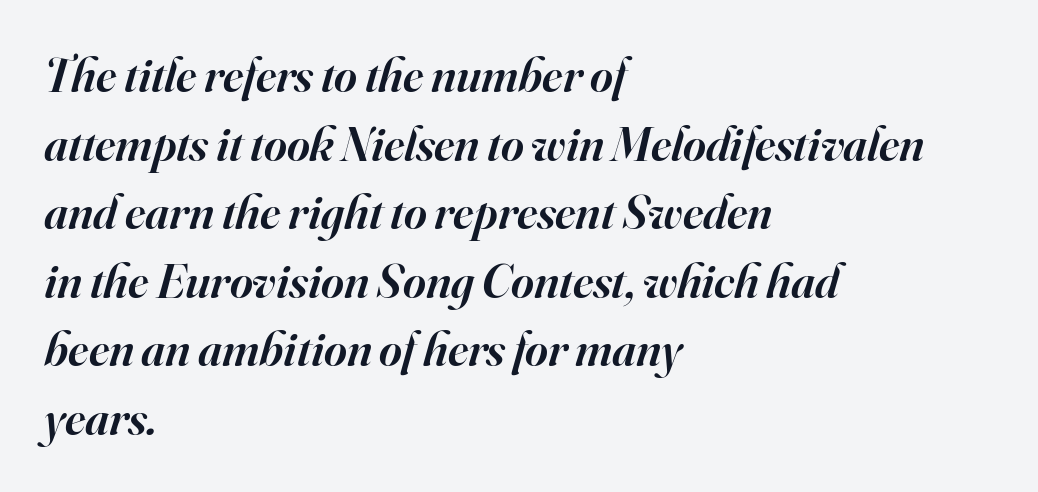
This rendering features lettering with no underline. What kind of face is this? One with serifs. How are the letters spaced? Ordinarily, with no added tracking. Italic? Definitely — the glyphs are oblique. Line beginnings align vertically; line endings do not. Notice how descenders clear the ascenders below comfortably — that's standard leading.
